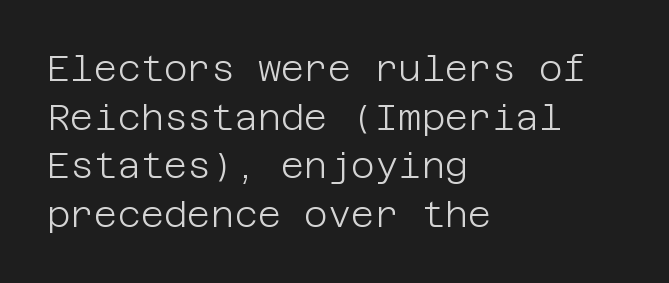
The image shows 36 px light sans-serif type, upright; set left-aligned, normal line spacing (1.35x), normal letter spacing, not underlined; low stroke contrast and a large x-height.
